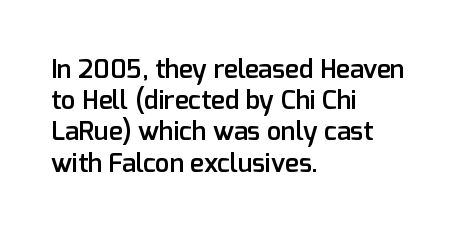
{"italic": "no", "bold": "semi", "underline": "no", "align": "left", "line_spacing_ratio": 1.2, "letter_spacing": "normal", "letter_spacing_em": 0.0, "glyph_px": 26}
